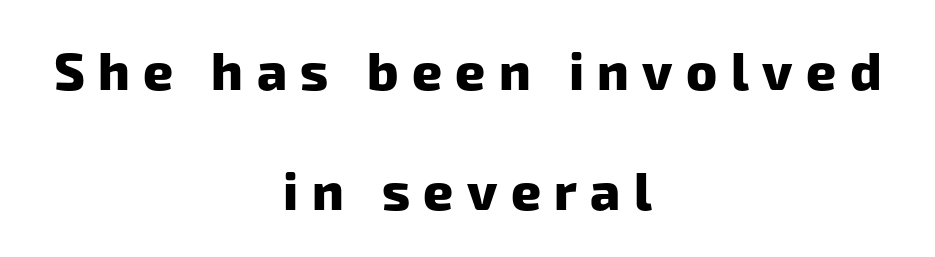
The image shows 52 px heavy sans-serif type; set centered, loose line spacing (2.3x), unusually wide letter spacing (+0.26 em), not underlined; low stroke contrast and a medium x-height.
